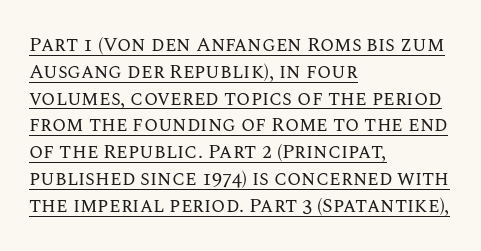
The image shows 20 px text type, upright; set left-aligned, normal line spacing (1.34x), normal letter spacing, underlined.
